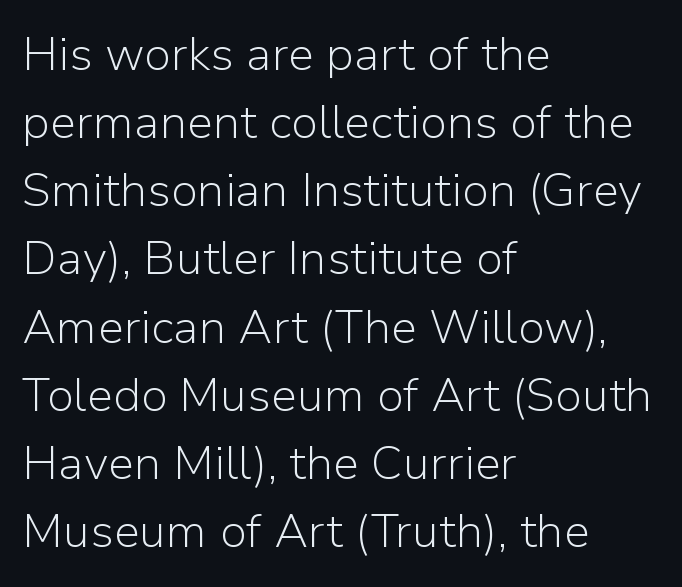
The image shows 47 px light sans-serif type, upright; set left-aligned, normal line spacing (1.45x), normal letter spacing, not underlined; low stroke contrast and a medium x-height.
